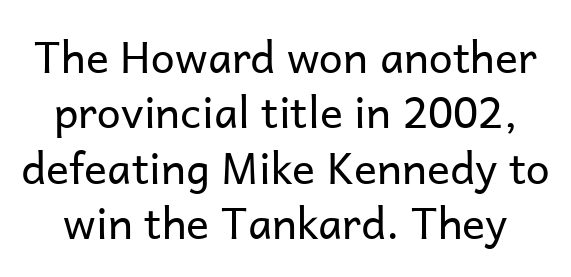
The image shows 43 px regular-weight sans-serif type, upright; set normal line spacing (1.29x), normal letter spacing, not underlined; low stroke contrast and a medium x-height.
